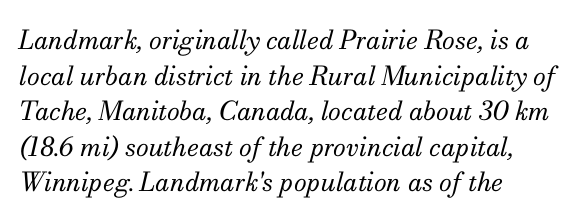
Whoever set this chose a conventional vertical rhythm. The rendering anchors every line to the left-hand side. Plain, unruled lines of type. The letterforms sit shoulder to shoulder at normal distance. This reads as an unemphasized weight, regular at the heaviest. Style check: oblique.
